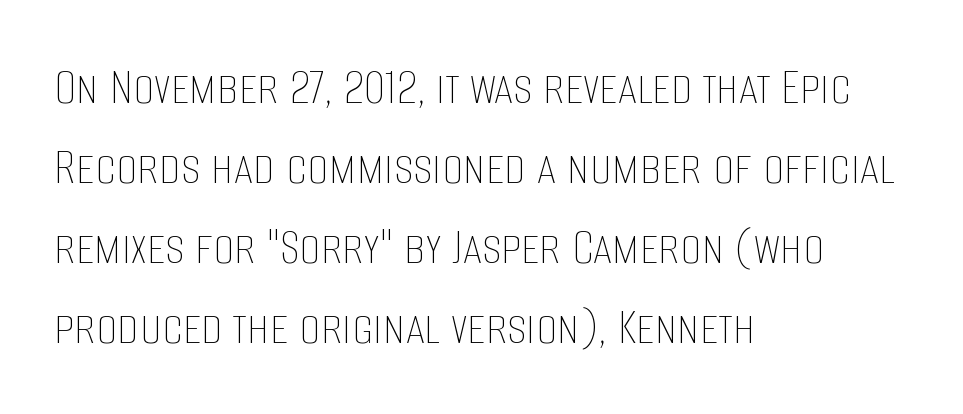
Q: Is the text bold? A: No.
Q: Is the text italic (slanted)? A: No, it is upright.
Q: Is the text underlined? A: No.
Q: How is the paragraph aligned? A: Left-aligned.
Q: Is the spacing between letters normal or unusually wide? A: Normal.
Q: Is the spacing between lines tight, normal or loose? A: Normal.
Q: Width (condensed, normal, or wide)? A: Condensed.
Q: Stroke contrast? A: Low.
Q: x-height? A: Large.
Q: Monospaced? A: No.
